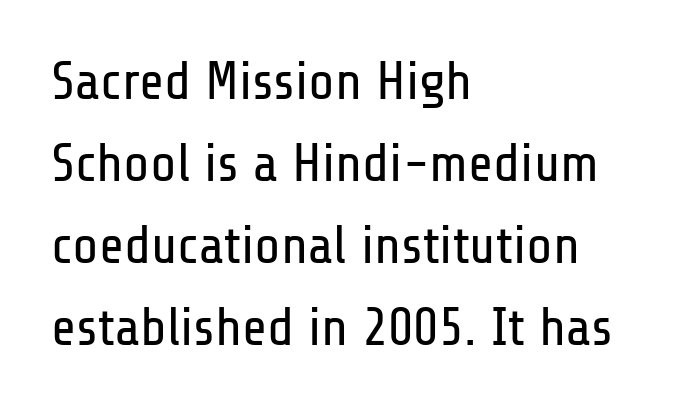
{"serif": "no", "italic": "no", "bold": "no", "weight": "regular", "width": "condensed", "stroke_contrast": "low", "x_height": "medium", "monospaced": "no", "underline": "no", "align": "left", "line_spacing": "normal", "line_spacing_ratio": 1.52, "letter_spacing": "normal", "letter_spacing_em": 0.0, "glyph_px": 54}
